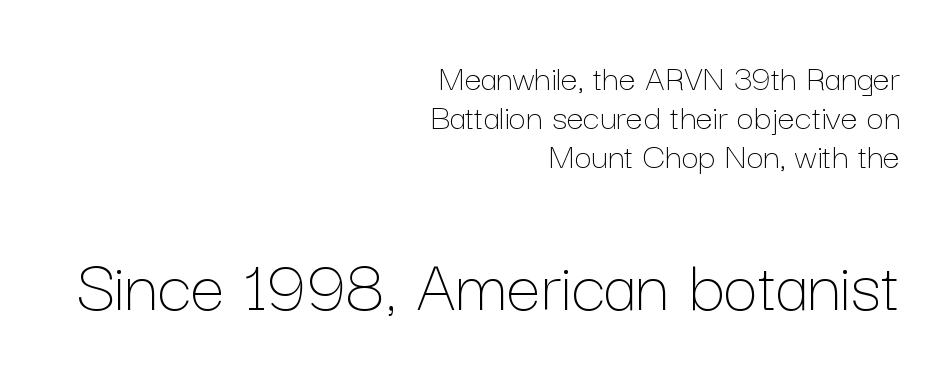
The image shows 77 px thin type, upright; set right-aligned, tight line spacing (1.03x), normal letter spacing, not underlined; the second (bottom) block is 2.03x larger; low stroke contrast and a medium x-height.
